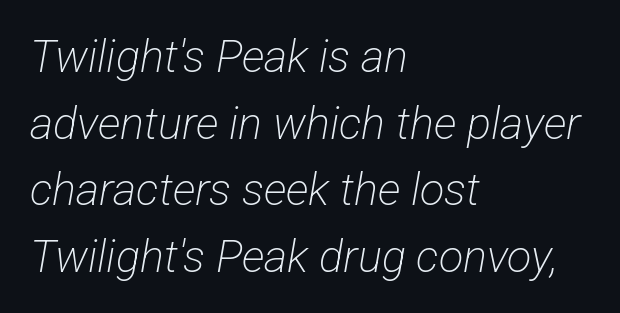
Weight: not bold — regular or lighter. The passage shown is typeset with a sans-serif family. Check under the words: just untouched page. Students, note that the glyphs here touch the page at normal intervals.
